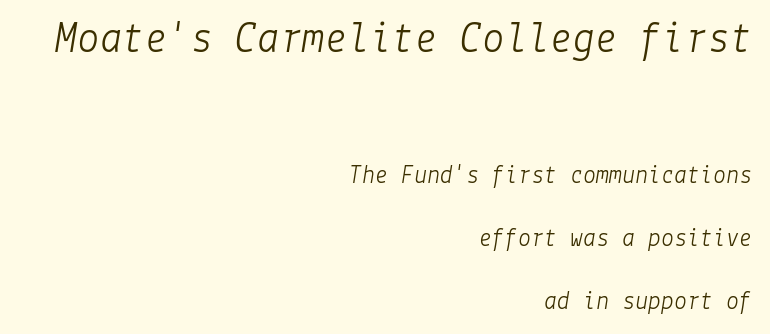
{"italic": "yes", "lean": "right", "slant_degrees": 9, "bold": "no", "weight": "light", "width": "normal", "stroke_contrast": "low", "x_height": "medium", "underline": "no", "align": "right", "line_spacing": "loose", "line_spacing_ratio": 2.42, "letter_spacing": "normal", "letter_spacing_em": 0.0, "larger_block": "first", "size_ratio": 1.73, "glyph_px": 45}
